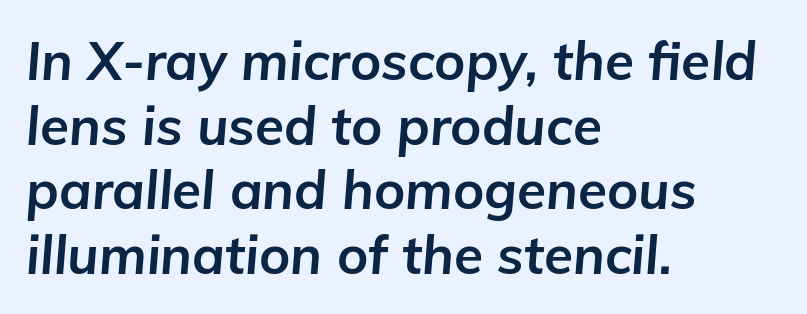
{"italic": "yes", "lean": "right", "slant_degrees": 5, "bold": "yes", "weight": "bold", "width": "normal", "stroke_contrast": "low", "x_height": "medium", "monospaced": "no", "underline": "no", "align": "left", "line_spacing_ratio": 1.22, "letter_spacing": "normal", "letter_spacing_em": 0.0, "glyph_px": 53}
